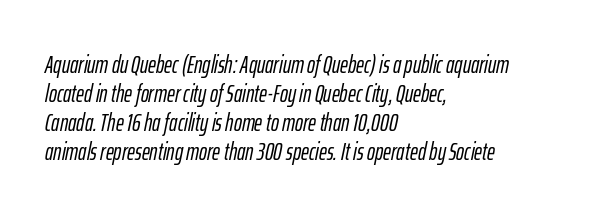
The passage shown is not underscored anywhere. Rendered with sloped, italic letterforms. Teacher's note: observe the even left margin — that is flush-left alignment. The horizontal fit of the characters is conventional and even.
